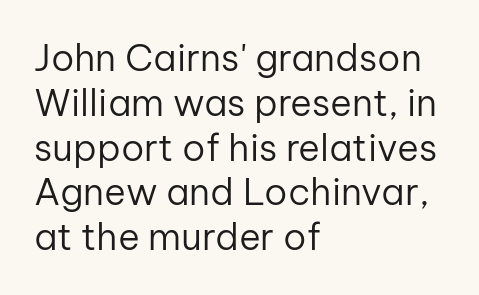
Q: Is the text bold? A: No.
Q: Is the text italic (slanted)? A: No, it is upright.
Q: Is the typeface a serif or a sans-serif typeface? A: Sans-serif.
Q: Is the text underlined? A: No.
Q: How is the paragraph aligned? A: Left-aligned.
Q: Is the spacing between letters normal or unusually wide? A: Normal.
Q: Width (condensed, normal, or wide)? A: Normal.
Q: Stroke contrast? A: Low.
Q: x-height? A: Medium.
Q: Monospaced? A: No.
